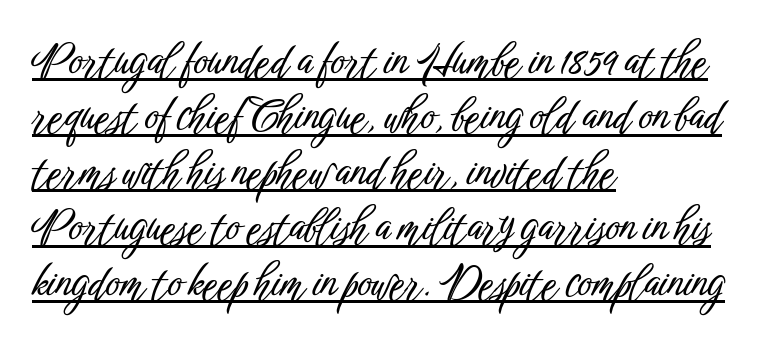
Q: Is the text italic (slanted)? A: Yes.
Q: Is the typeface a serif or a sans-serif typeface? A: Sans-serif.
Q: Is the text underlined? A: Yes.
Q: How is the paragraph aligned? A: Left-aligned.
Q: Is the spacing between letters normal or unusually wide? A: Normal.
Q: Is the spacing between lines tight, normal or loose? A: Normal.
Q: Width (condensed, normal, or wide)? A: Condensed.
Q: Stroke contrast? A: Low.
Q: x-height? A: Medium.
Q: Monospaced? A: No.
